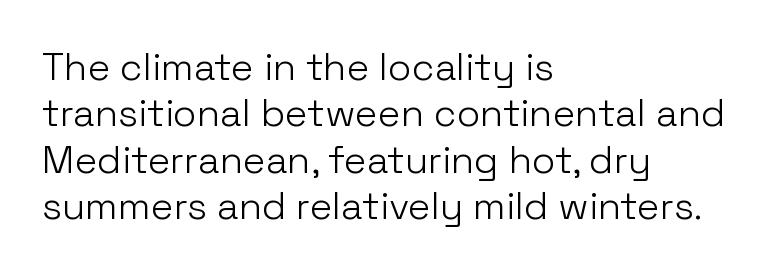
The image shows 38 px light sans-serif type, upright; set left-aligned, line spacing 1.22x, normal letter spacing, not underlined; low stroke contrast and a medium x-height.
